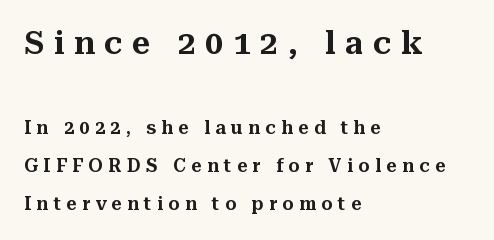
Students, observe: this is what heavily led, spacious text looks like. Line starts are locked; line ends wander. Nope, not italic — everything's standing straight. Size hierarchy here favors the leading block over the trailing one. Each letter's strokes conclude with small projecting serifs.
